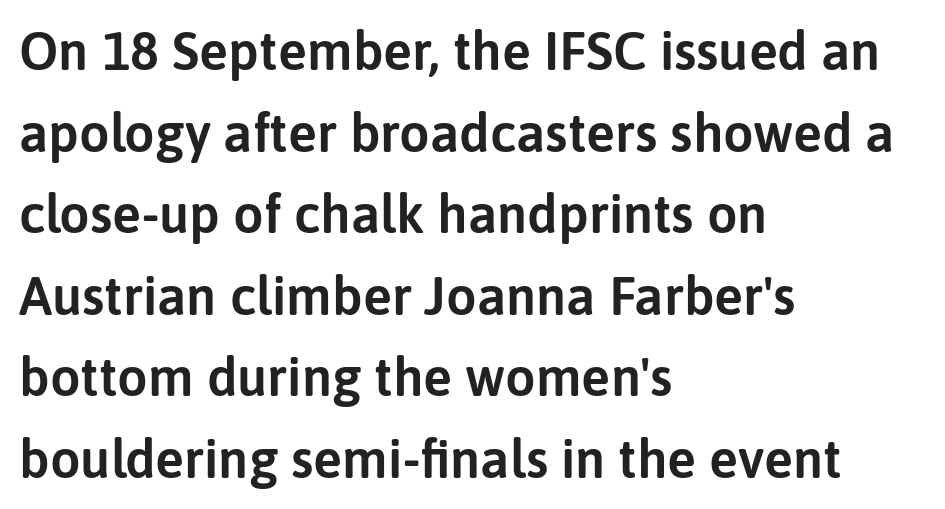
{"serif": "no", "italic": "no", "width": "normal", "stroke_contrast": "low", "x_height": "medium", "monospaced": "no", "underline": "no", "align": "left", "line_spacing": "normal", "line_spacing_ratio": 1.51, "letter_spacing": "normal", "letter_spacing_em": 0.0, "glyph_px": 54}
